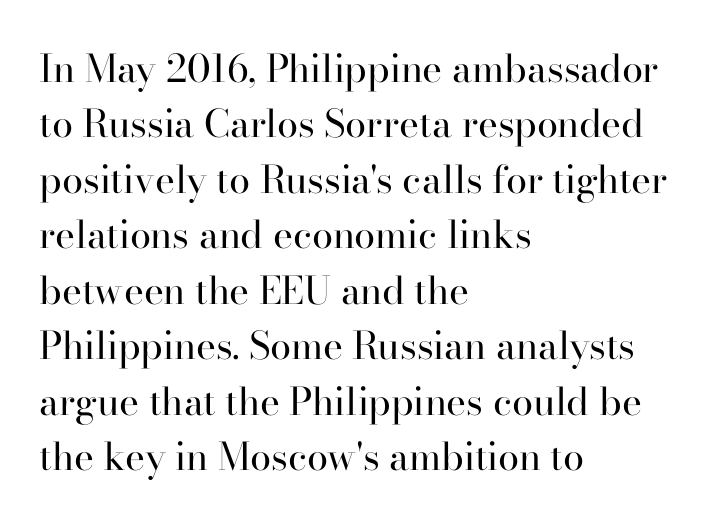
Q: Is the text bold? A: No.
Q: Is the text italic (slanted)? A: No, it is upright.
Q: Is the typeface a serif or a sans-serif typeface? A: Serif.
Q: Is the text underlined? A: No.
Q: How is the paragraph aligned? A: Left-aligned.
Q: Is the spacing between letters normal or unusually wide? A: Normal.
Q: Is the spacing between lines tight, normal or loose? A: Normal.
Q: Width (condensed, normal, or wide)? A: Normal.
Q: Stroke contrast? A: High.
Q: x-height? A: Small.
Q: Monospaced? A: No.
